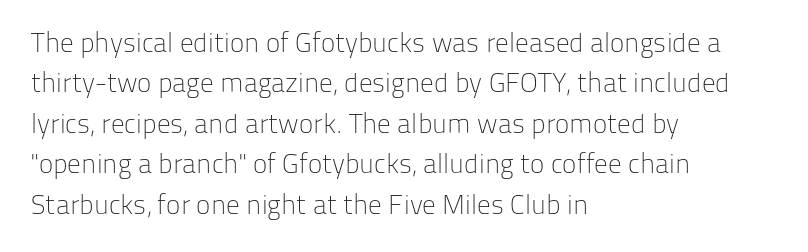
{"italic": "no", "bold": "no", "underline": "no", "align": "left", "line_spacing": "normal", "line_spacing_ratio": 1.5, "letter_spacing": "normal", "letter_spacing_em": 0.0, "glyph_px": 27}
